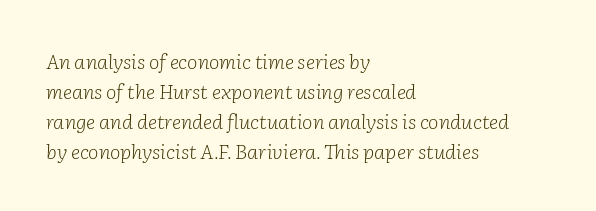
{"italic": "yes", "lean": "right", "slant_degrees": 2, "bold": "no", "underline": "no", "align": "left", "line_spacing": "normal", "line_spacing_ratio": 1.5, "letter_spacing": "normal", "letter_spacing_em": 0.0, "glyph_px": 20}
